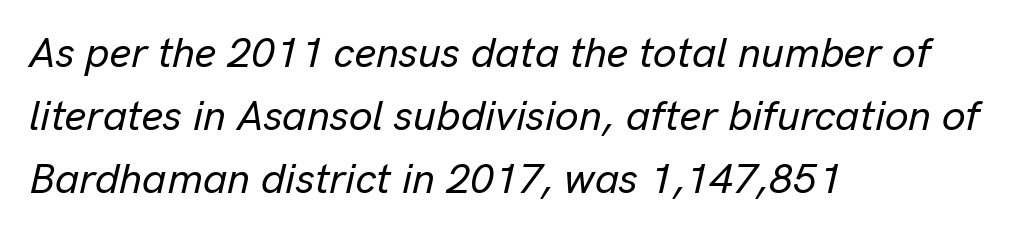
Q: Is the text italic (slanted)? A: Yes, it leans right by about 13 degrees.
Q: Is the text underlined? A: No.
Q: How is the paragraph aligned? A: Left-aligned.
Q: Is the spacing between letters normal or unusually wide? A: Normal.
Q: Is the spacing between lines tight, normal or loose? A: Normal.
Q: Width (condensed, normal, or wide)? A: Normal.
Q: Stroke contrast? A: Low.
Q: x-height? A: Medium.
Q: Monospaced? A: No.
